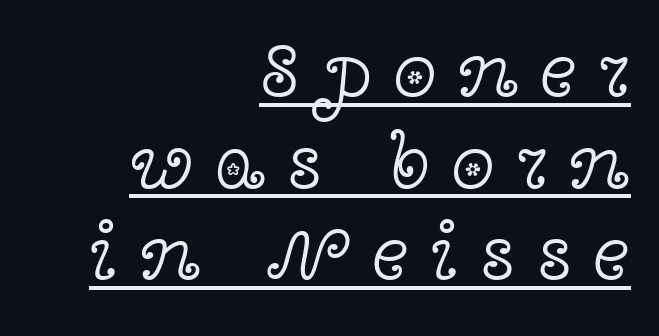
{"serif": "yes", "bold": "no", "weight": "light", "width": "wide", "x_height": "medium", "monospaced": "no", "underline": "yes", "align": "right", "line_spacing_ratio": 1.16, "letter_spacing": "wide", "letter_spacing_em": 0.27, "glyph_px": 79}
